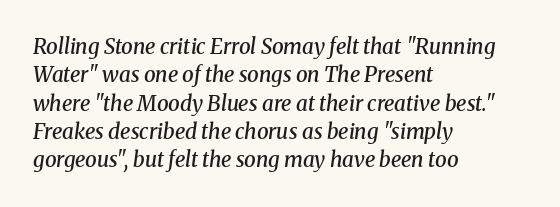
Type without underlining. Reading down the column, the eye jumps a familiar distance to each next line. The ragged edge is on the right, which tells us the setting is flush left. The passage shown has conventional tracking throughout.
